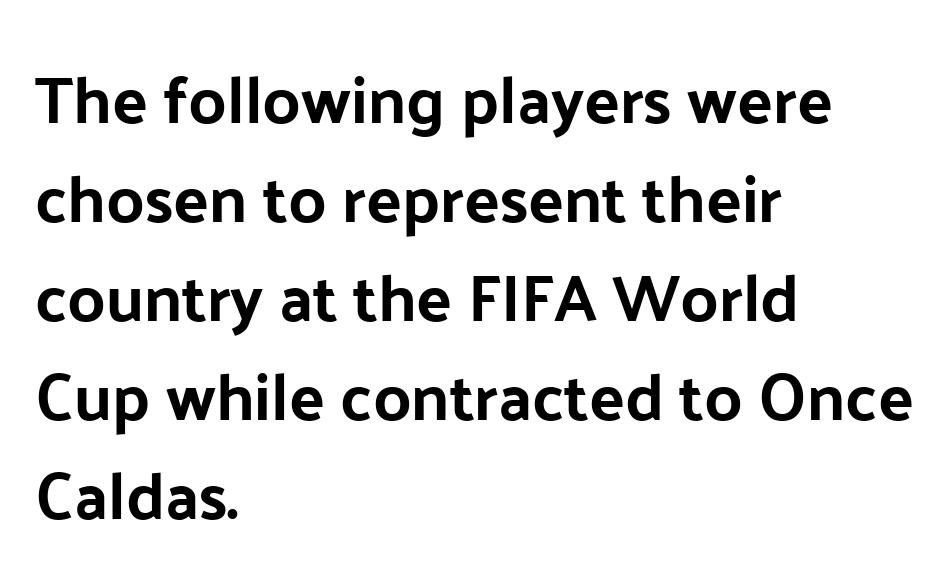
The space directly below the letters is spotless. Heavy-handed strokes throughout: this text is bold. Default kerning and tracking; the words read as compact shapes. Characters remain perfectly vertical along every line. Line starts are locked; line ends wander. The glyphs in this specimen are sans serif.
